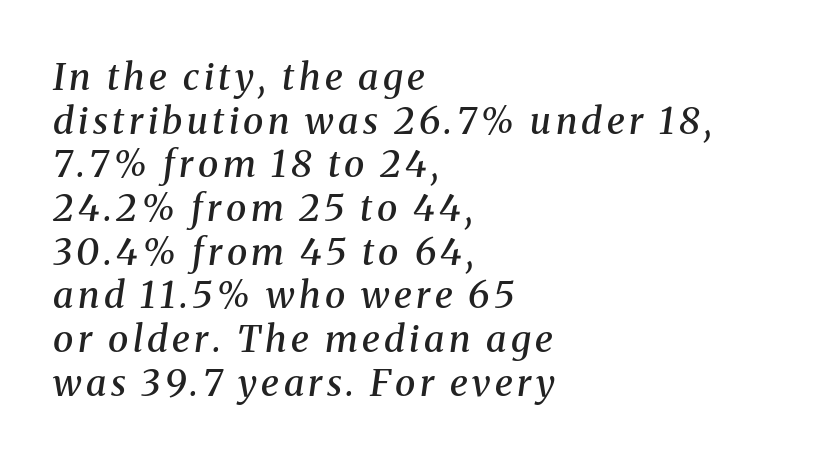
The image shows 37 px semibold serif type, italic (leaning right); set left-aligned, line spacing 1.18x, not underlined; medium stroke contrast and a medium x-height.
